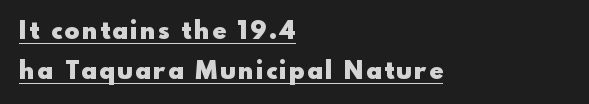
{"italic": "no", "bold": "yes", "underline": "yes", "align": "left", "line_spacing": "normal", "line_spacing_ratio": 1.59, "glyph_px": 25}
